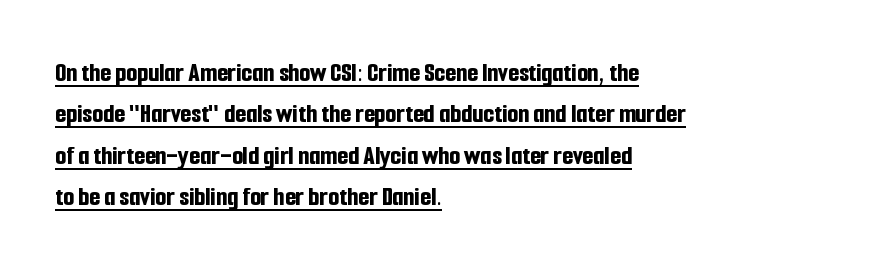
Q: Is the text bold? A: Yes.
Q: Is the text italic (slanted)? A: No, it is upright.
Q: Is the typeface a serif or a sans-serif typeface? A: Sans-serif.
Q: Is the text underlined? A: Yes.
Q: How is the paragraph aligned? A: Left-aligned.
Q: Is the spacing between letters normal or unusually wide? A: Normal.
Q: Is the spacing between lines tight, normal or loose? A: Normal.
Q: Width (condensed, normal, or wide)? A: Condensed.
Q: Stroke contrast? A: Low.
Q: x-height? A: Medium.
Q: Monospaced? A: No.
